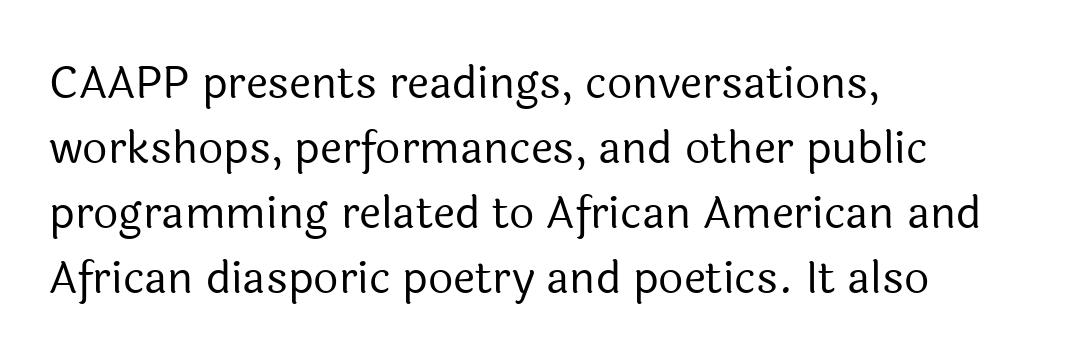
{"serif": "no", "italic": "no", "bold": "no", "weight": "regular", "width": "normal", "x_height": "medium", "monospaced": "no", "underline": "no", "align": "left", "line_spacing": "normal", "line_spacing_ratio": 1.48, "letter_spacing": "normal", "letter_spacing_em": 0.0, "glyph_px": 44}
